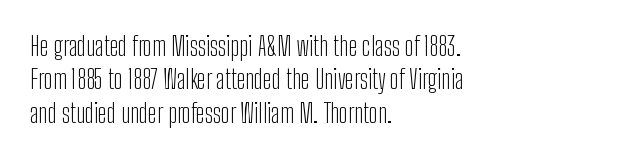
The image shows 26 px text type, upright; set left-aligned, normal line spacing (1.28x), normal letter spacing, not underlined.
